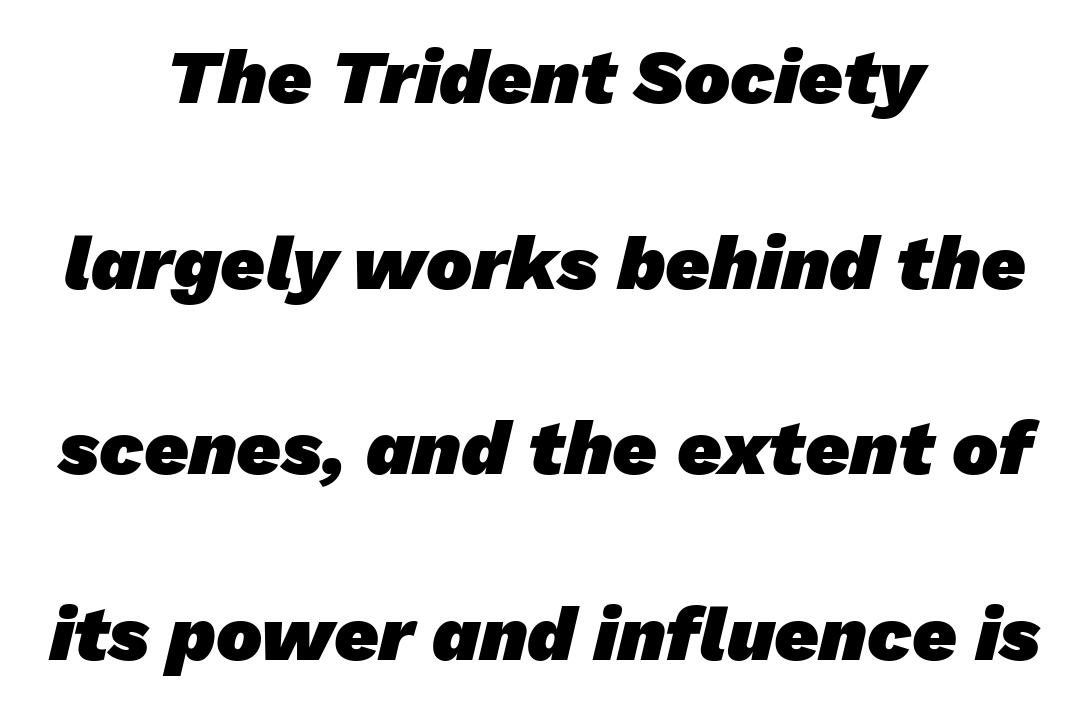
The image shows 77 px heavy sans-serif type; set centered, loose line spacing (2.41x), normal letter spacing, not underlined; low stroke contrast and a medium x-height.
